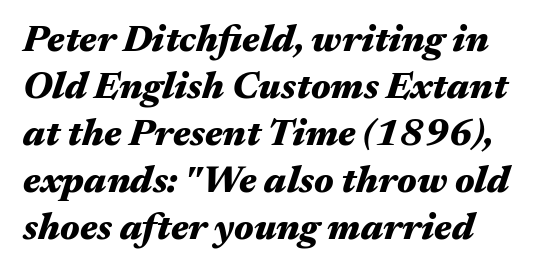
Nobody drew a line under any word here. The strokes are fattened all the way to bold. The line texture is even and compact thanks to regular tracking. An italicized treatment has been applied to the whole sample. Varying glyph widths throughout — classic text-font behaviour.
